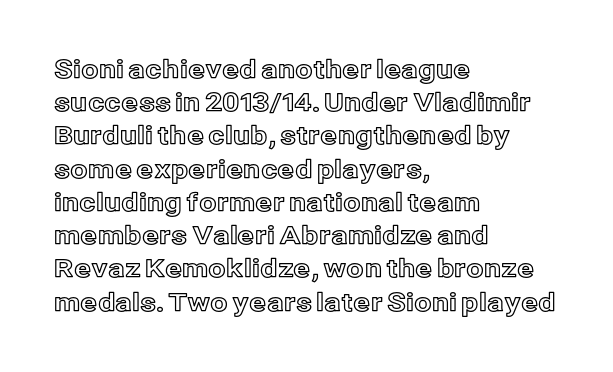
{"italic": "no", "underline": "no", "align": "left", "line_spacing": "normal", "line_spacing_ratio": 1.33, "letter_spacing": "normal", "letter_spacing_em": 0.0, "glyph_px": 25}
